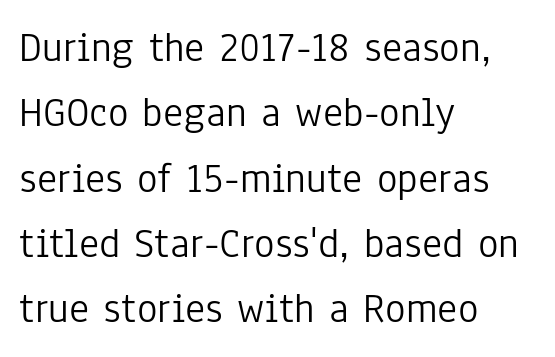
The typeface chosen for these lines omits serifs. Do the characters align in a grid? No, the font is proportional. The lines sit at an ordinary, default distance from one another. The zone under the glyphs is completely vacant.
